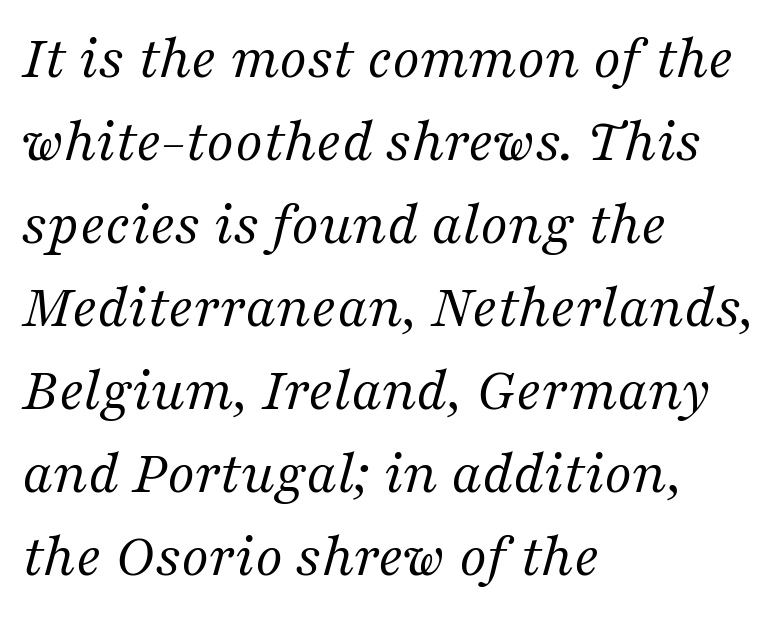
Q: Is the text bold? A: No.
Q: Is the text italic (slanted)? A: Yes, it leans right by about 16 degrees.
Q: Is the typeface a serif or a sans-serif typeface? A: Serif.
Q: Is the text underlined? A: No.
Q: How is the paragraph aligned? A: Left-aligned.
Q: Is the spacing between letters normal or unusually wide? A: Normal.
Q: Is the spacing between lines tight, normal or loose? A: Normal.
Q: Width (condensed, normal, or wide)? A: Normal.
Q: Stroke contrast? A: Medium.
Q: x-height? A: Medium.
Q: Monospaced? A: No.
